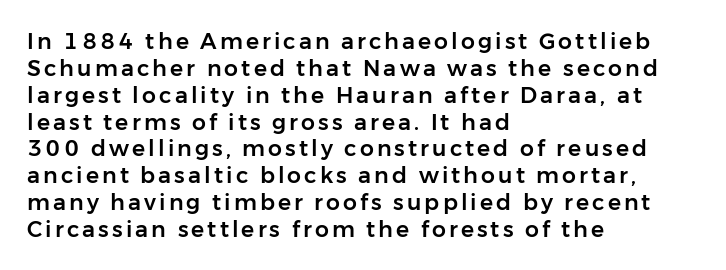
Each row of text sits above clean, open space. The text block is weighted toward the left margin, trailing off unevenly rightward. Tall strokes in this sample are plumb rather than angled.
